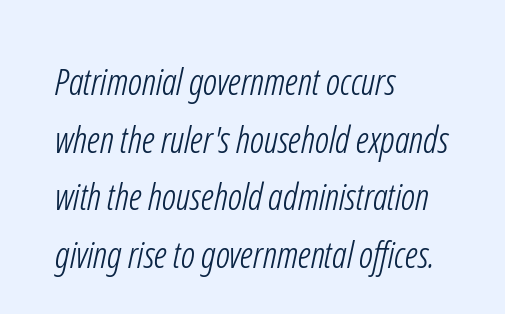
Q: Is the text bold? A: No.
Q: Is the typeface a serif or a sans-serif typeface? A: Sans-serif.
Q: Is the text underlined? A: No.
Q: How is the paragraph aligned? A: Left-aligned.
Q: Is the spacing between letters normal or unusually wide? A: Normal.
Q: Is the spacing between lines tight, normal or loose? A: Normal.
Q: Width (condensed, normal, or wide)? A: Condensed.
Q: Stroke contrast? A: Low.
Q: x-height? A: Medium.
Q: Monospaced? A: No.
